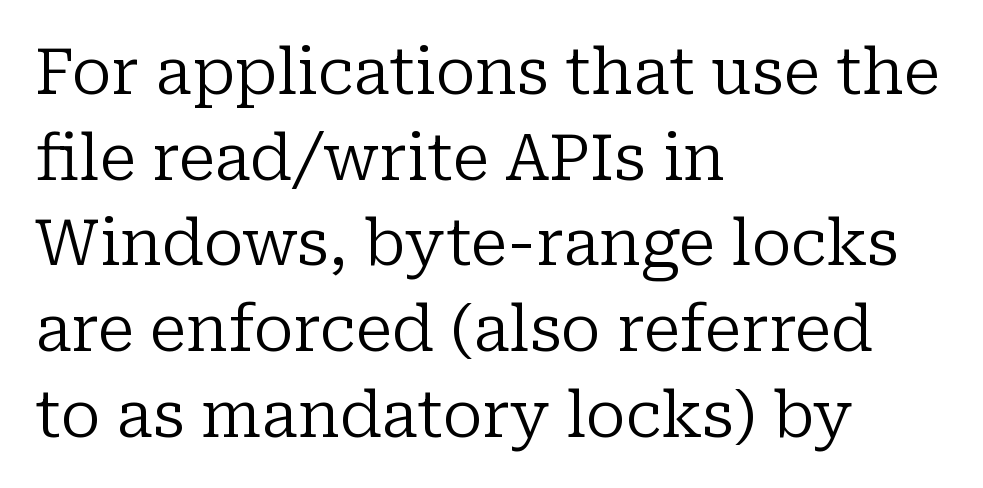
{"serif": "yes", "italic": "no", "bold": "no", "weight": "regular", "width": "normal", "stroke_contrast": "low", "x_height": "medium", "monospaced": "no", "underline": "no", "align": "left", "line_spacing": "normal", "line_spacing_ratio": 1.36, "letter_spacing": "normal", "letter_spacing_em": 0.0, "glyph_px": 63}
